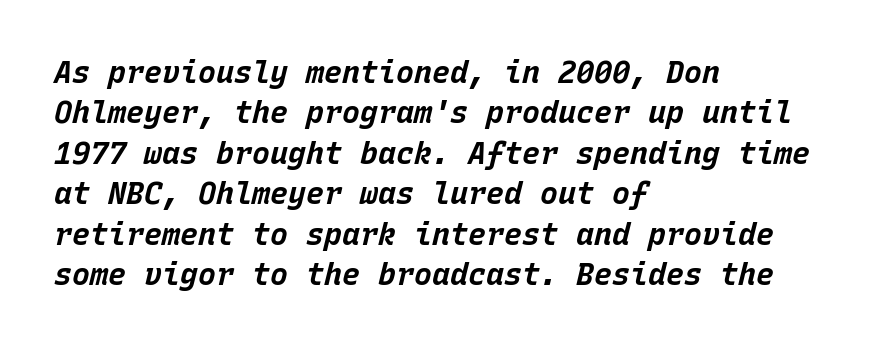
Q: Is the text bold? A: Yes.
Q: Is the text italic (slanted)? A: Yes, it leans right by about 15 degrees.
Q: Is the text underlined? A: No.
Q: How is the paragraph aligned? A: Left-aligned.
Q: Is the spacing between letters normal or unusually wide? A: Normal.
Q: Is the spacing between lines tight, normal or loose? A: Normal.
Q: Width (condensed, normal, or wide)? A: Normal.
Q: Stroke contrast? A: Low.
Q: x-height? A: Large.
Q: Monospaced? A: Yes.
